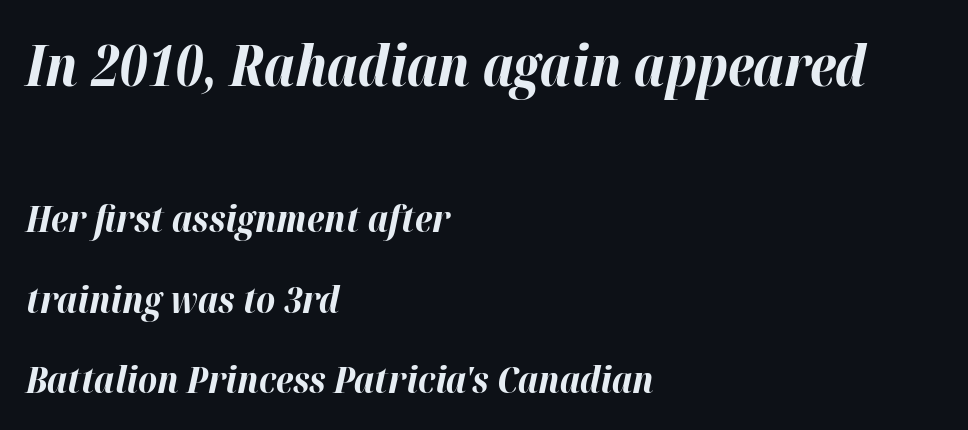
Typographic density is high because the face is bold. Looking at the ascenders, they clearly lean. How are the letters spaced? Ordinarily, with no added tracking. Which chunk is bigger? The first one — the top block dwarfs the bottom. Left-aligned paragraph, ragged on the right.
